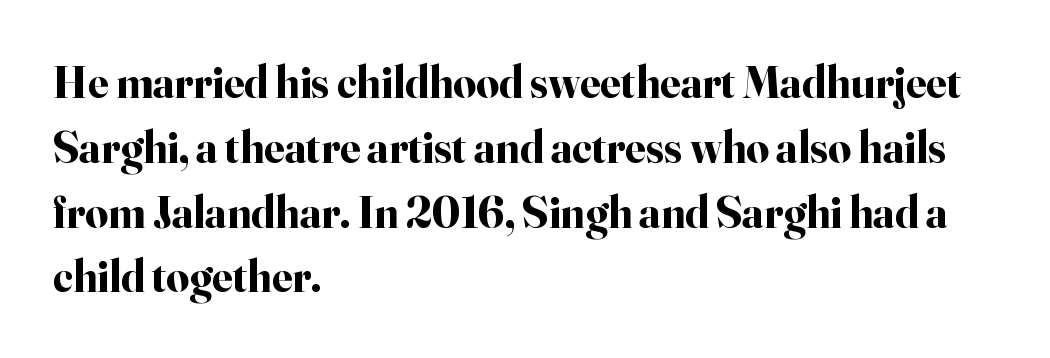
The image shows 45 px bold serif type, upright; set left-aligned, normal line spacing (1.44x), normal letter spacing, not underlined; high stroke contrast and a small x-height.
